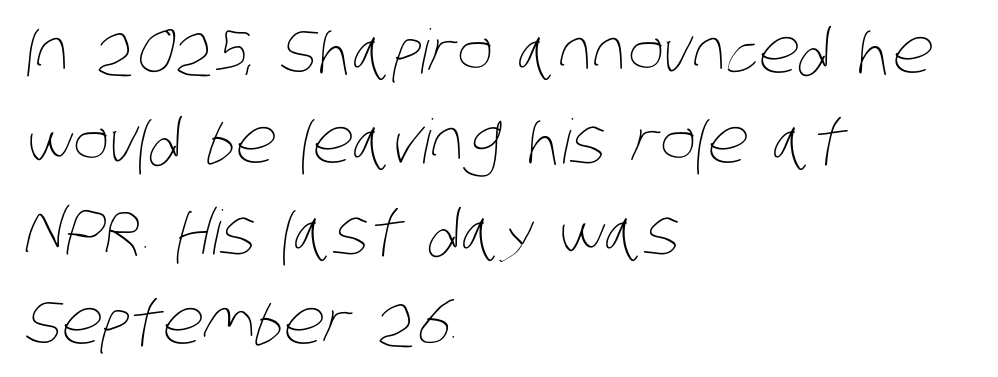
{"bold": "no", "weight": "thin", "width": "condensed", "stroke_contrast": "low", "x_height": "large", "monospaced": "no", "underline": "no", "align": "left", "line_spacing": "normal", "line_spacing_ratio": 1.48, "letter_spacing": "normal", "letter_spacing_em": 0.0, "glyph_px": 61}
